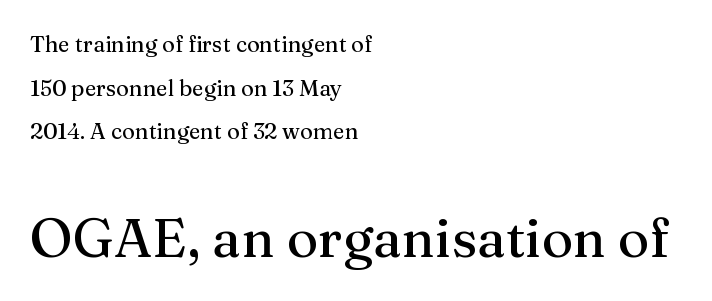
The type is set solid horizontally, with unmodified tracking. The letters stand upright; this is a roman face. Reading down the column, the eye jumps a long way to each next line. Spacing verdict: proportional, widths tailored to each character. This is serif lettering, the kind often seen in printed books.
